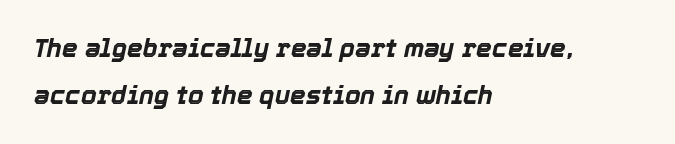
The image shows 25 px bold type, italic (leaning right); set left-aligned, line spacing 1.89x, normal letter spacing, not underlined.
